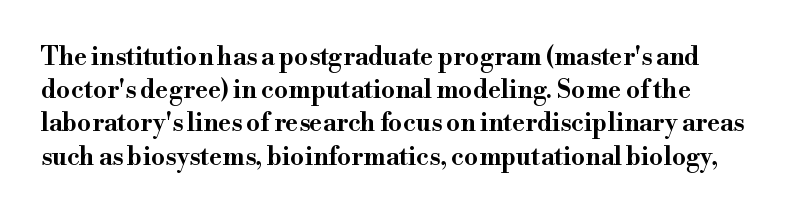
{"italic": "no", "underline": "no", "line_spacing": "normal", "line_spacing_ratio": 1.33, "letter_spacing": "normal", "letter_spacing_em": 0.0, "glyph_px": 25}
